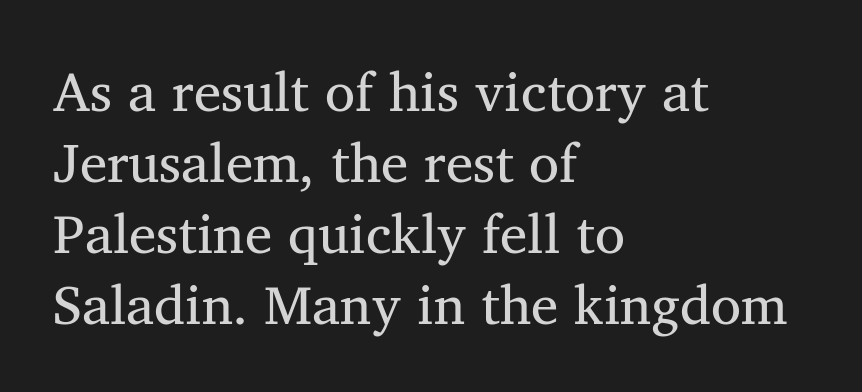
Left-aligned paragraph, ragged on the right. The letters sit at their default tracking, neither squeezed nor spread. Character widths vary here, with narrow letters taking less room than wide ones. The glyphs in this specimen are seriffed.
